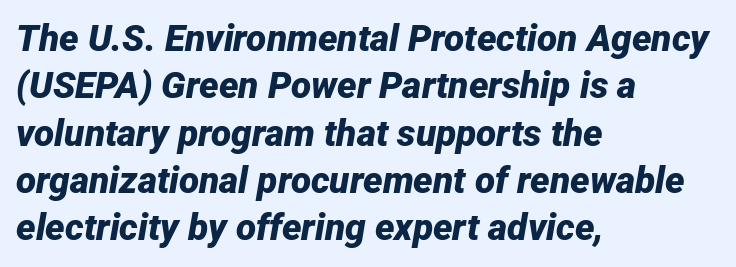
{"italic": "yes", "lean": "right", "slant_degrees": 12, "bold": "yes", "weight": "bold", "width": "normal", "stroke_contrast": "low", "x_height": "medium", "monospaced": "no", "underline": "no", "align": "left", "line_spacing": "normal", "line_spacing_ratio": 1.28, "letter_spacing": "normal", "letter_spacing_em": 0.0, "glyph_px": 37}
